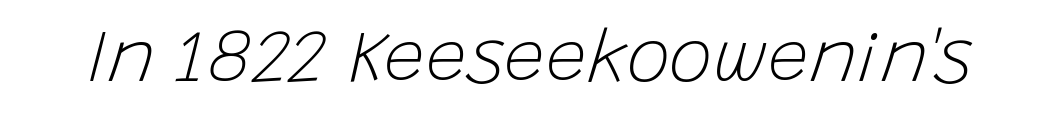
Looks like regular typesetting: each glyph gets only the width it needs. Does extra space separate the letters? No, they use regular spacing. The passage shown is not underscored anywhere. An italicized treatment has been applied to the whole sample. Counters stay open thanks to moderate or lighter strokes.
